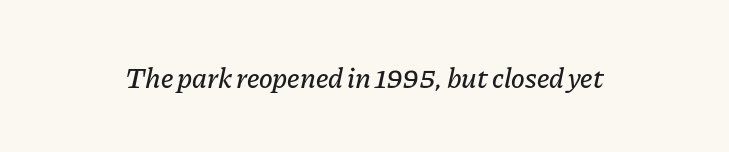
The image shows 29 px text type, italic (leaning right); set normal letter spacing, not underlined; low stroke contrast and a medium x-height.
